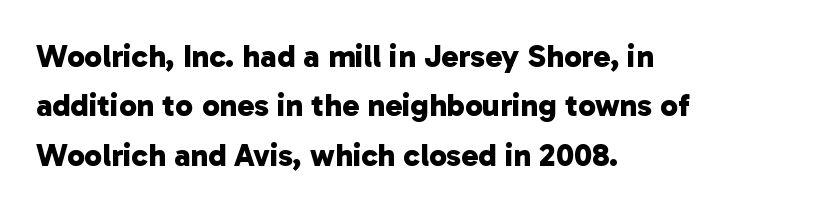
The image shows 32 px bold sans-serif type; set left-aligned, normal line spacing (1.54x), normal letter spacing, not underlined; low stroke contrast and a medium x-height.
